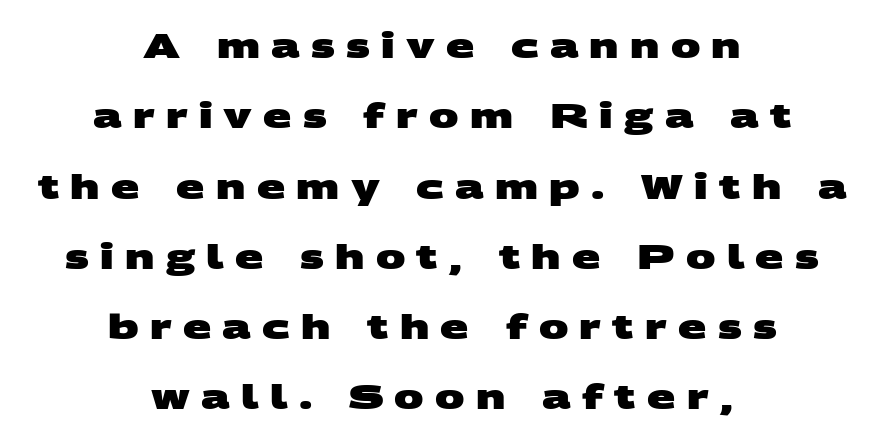
The vertical gap from one line to the next is large. Anything drawn beneath the words? Only blank space. Line starts and ends both wander, symmetrically. Each glyph is drawn with heavy, bold strokes. Think of a printed novel: that variable character pitch is what you see here. Glyph-to-glyph distance is far greater than everyday printed text.
